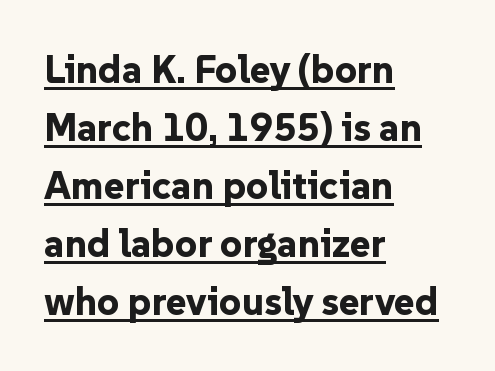
{"serif": "no", "italic": "no", "bold": "yes", "weight": "bold", "width": "normal", "stroke_contrast": "low", "x_height": "medium", "monospaced": "no", "underline": "yes", "align": "left", "line_spacing": "normal", "line_spacing_ratio": 1.49, "letter_spacing": "normal", "letter_spacing_em": 0.0, "glyph_px": 39}
